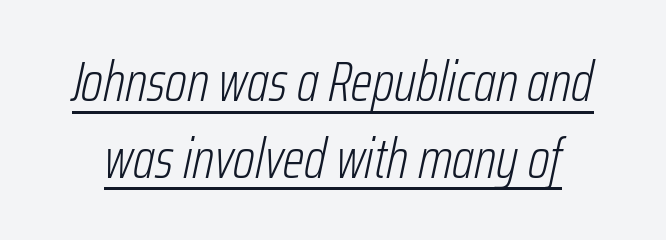
This is oblique type, the kind used for emphasis or titles. These lines are rendered in a variable-pitch font. Check the space under the baseline: a stroke is drawn there. A normal amount of white space separates one row of letters from the next. Summary of weight: not heavy and not bold.
